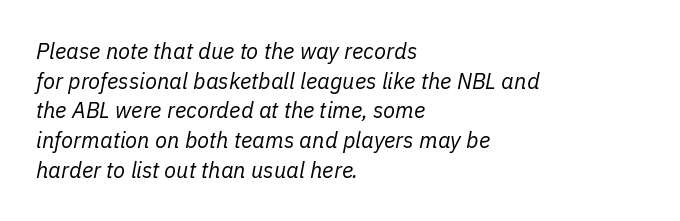
{"italic": "yes", "lean": "right", "slant_degrees": 11, "bold": "no", "underline": "no", "align": "left", "line_spacing": "normal", "line_spacing_ratio": 1.35, "letter_spacing": "normal", "letter_spacing_em": 0.0, "glyph_px": 22}
